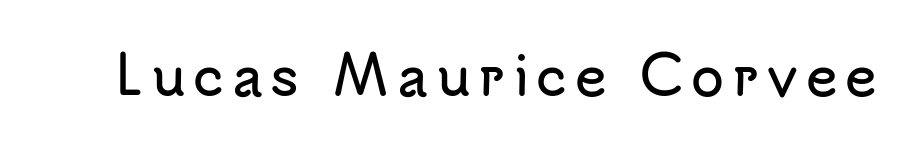
Q: Is the text italic (slanted)? A: No, it is upright.
Q: Is the typeface a serif or a sans-serif typeface? A: Sans-serif.
Q: Is the text underlined? A: No.
Q: Width (condensed, normal, or wide)? A: Normal.
Q: Stroke contrast? A: Low.
Q: x-height? A: Small.
Q: Monospaced? A: No.
